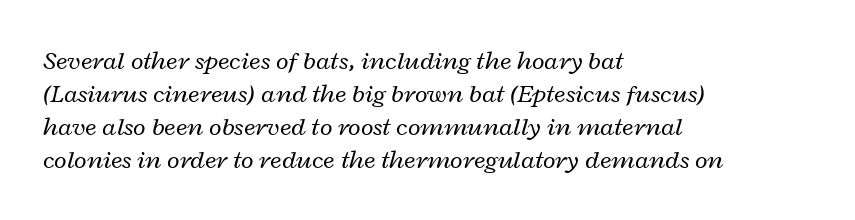
{"italic": "yes", "lean": "right", "slant_degrees": 12, "bold": "no", "underline": "no", "align": "left", "line_spacing": "normal", "line_spacing_ratio": 1.27, "letter_spacing": "normal", "letter_spacing_em": 0.0, "glyph_px": 26}
